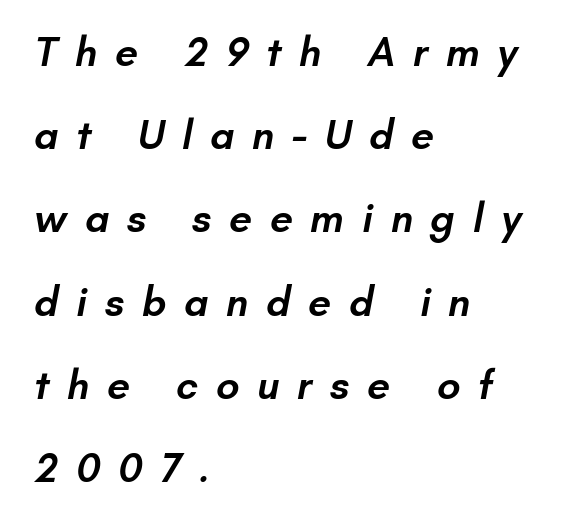
The image shows 41 px semibold sans-serif type; set left-aligned, loose line spacing (2.03x), unusually wide letter spacing (+0.43 em), not underlined; low stroke contrast and a small x-height.
